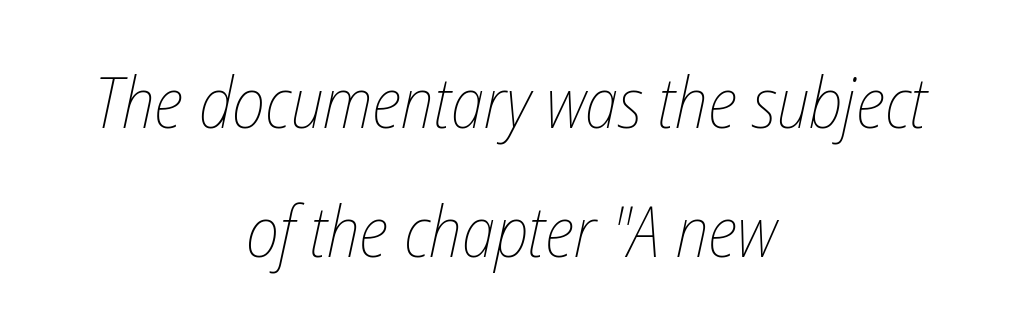
Q: Is the text bold? A: No.
Q: Is the text italic (slanted)? A: Yes, it leans right by about 12 degrees.
Q: Is the text underlined? A: No.
Q: How is the paragraph aligned? A: Centered.
Q: Is the spacing between letters normal or unusually wide? A: Normal.
Q: Width (condensed, normal, or wide)? A: Condensed.
Q: Stroke contrast? A: Low.
Q: x-height? A: Medium.
Q: Monospaced? A: No.
